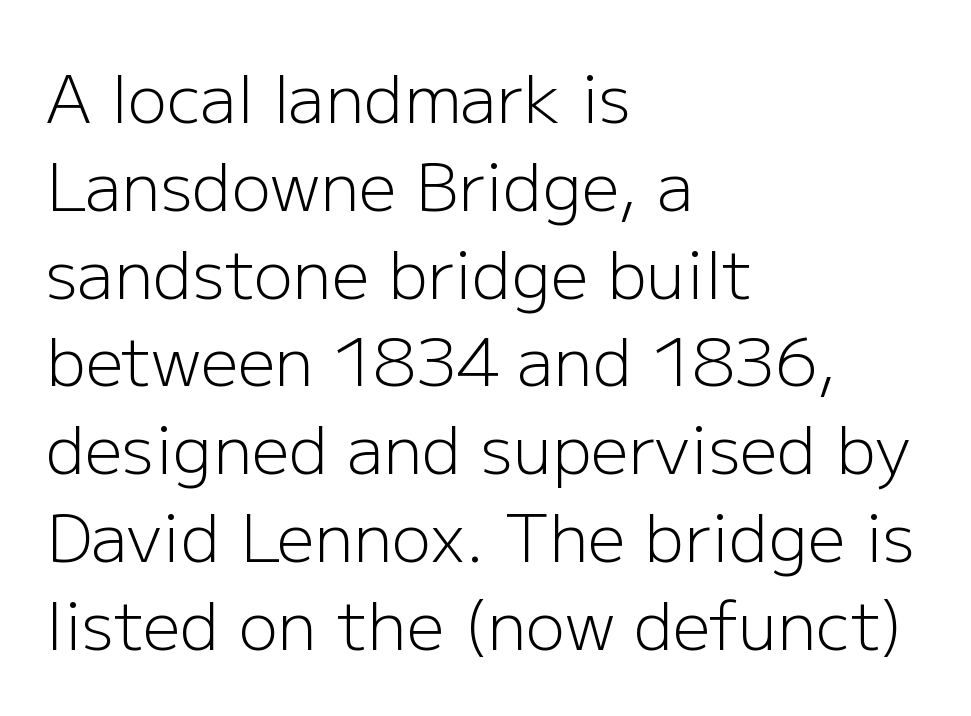
The rendering keeps characters at their native spacing. Serifs: no, the terminals of the letterforms are clean. A normal amount of white space separates one row of letters from the next. Unlike italic type, these characters show no tilt at all. Horizontally, the lines are justified to the leading edge only.
